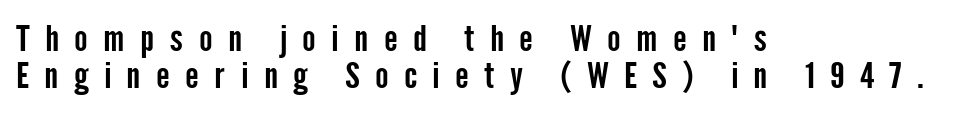
The image shows 36 px condensed sans-serif type, upright; set left-aligned, tight line spacing (1.04x), unusually wide letter spacing (+0.43 em), not underlined; low stroke contrast and a medium x-height.
